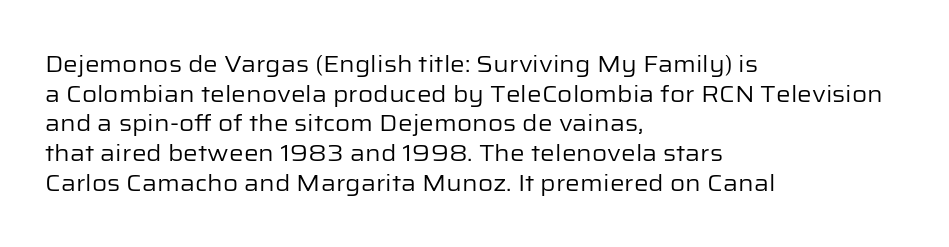
The image shows 23 px text type, upright; set left-aligned, normal line spacing (1.29x), normal letter spacing, not underlined.
